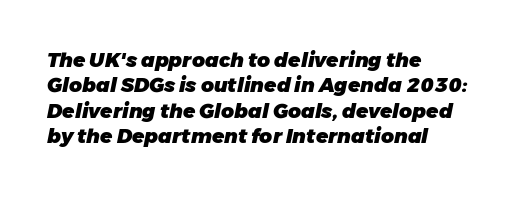
Q: Is the text bold? A: Yes.
Q: Is the text italic (slanted)? A: Yes, it leans right by about 11 degrees.
Q: Is the text underlined? A: No.
Q: How is the paragraph aligned? A: Left-aligned.
Q: Is the spacing between letters normal or unusually wide? A: Normal.
Q: Is the spacing between lines tight, normal or loose? A: Normal.
